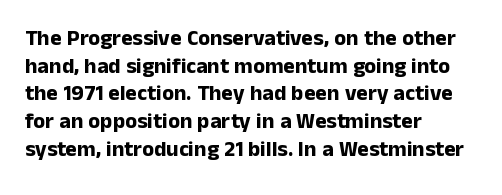
Q: Is the text bold? A: Yes.
Q: Is the text italic (slanted)? A: No, it is upright.
Q: Is the text underlined? A: No.
Q: How is the paragraph aligned? A: Left-aligned.
Q: Is the spacing between letters normal or unusually wide? A: Normal.
Q: Is the spacing between lines tight, normal or loose? A: Normal.
